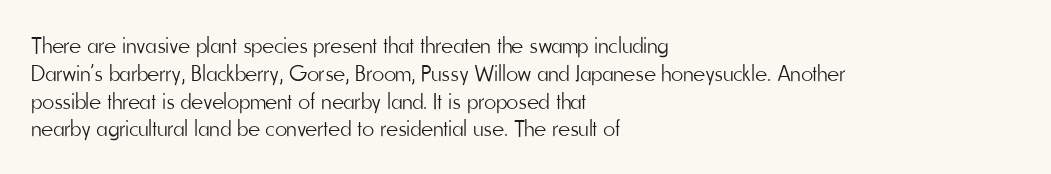
The image shows 23 px text type, upright; set left-aligned, line spacing 1.21x, normal letter spacing, not underlined.
